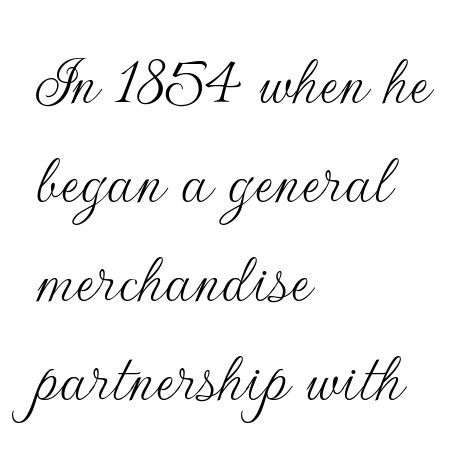
{"serif": "no", "bold": "no", "weight": "thin", "width": "normal", "stroke_contrast": "low", "x_height": "small", "monospaced": "no", "underline": "no", "align": "left", "line_spacing": "normal", "line_spacing_ratio": 1.34, "letter_spacing": "normal", "letter_spacing_em": 0.0, "glyph_px": 74}
